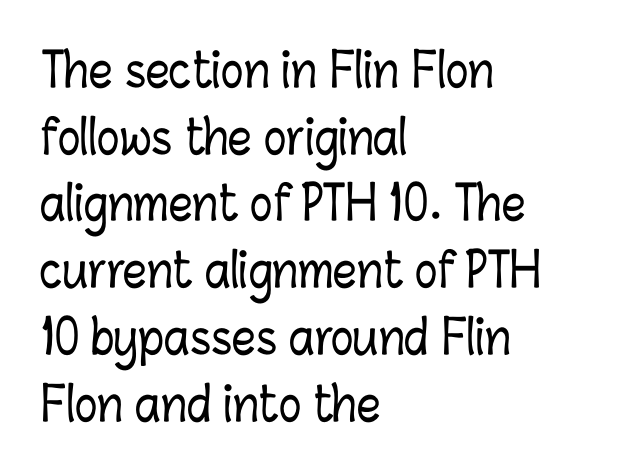
Q: Is the text italic (slanted)? A: No, it is upright.
Q: Is the text underlined? A: No.
Q: How is the paragraph aligned? A: Left-aligned.
Q: Is the spacing between letters normal or unusually wide? A: Normal.
Q: Is the spacing between lines tight, normal or loose? A: Normal.
Q: Width (condensed, normal, or wide)? A: Condensed.
Q: Stroke contrast? A: Low.
Q: x-height? A: Medium.
Q: Monospaced? A: No.
